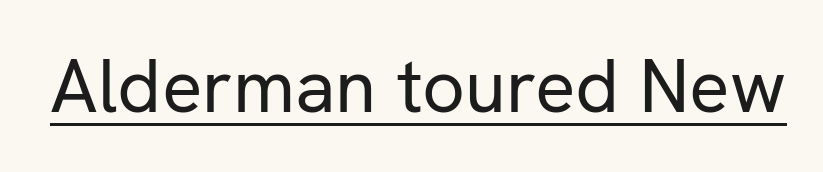
The passage shown is typed in a proportional face where columns would drift. You can see a thin bar hugging the bottom of the glyphs. Letters have the restrained weight of plain body copy at most. Tracking here is standard; glyphs follow each other at the usual distance. Typographically, this falls in the sans-serif category.
